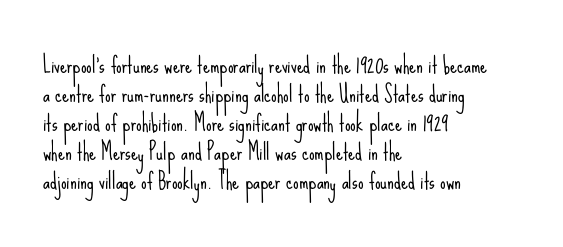
The image shows 22 px text type, upright; set left-aligned, normal line spacing (1.32x), normal letter spacing, not underlined.
